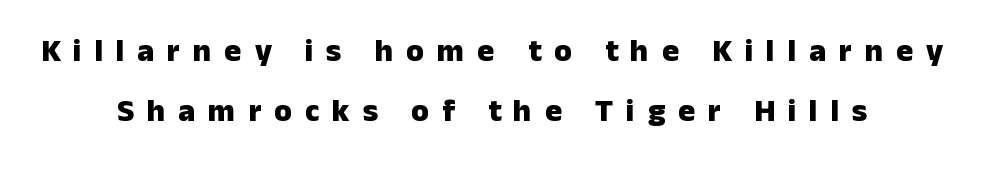
In CSS terms this would be text-align: center. The letters stand upright; this is a roman face. The text was rendered using a sans face with plain stroke endings. Is the letter spacing exaggerated? Yes — the characters are pushed far apart. Emphasis by weight is at full strength: bold. Character widths vary here, with narrow letters taking less room than wide ones.
